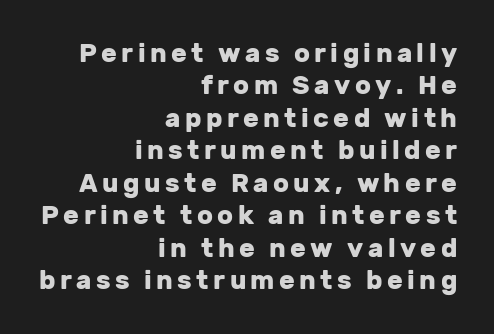
Q: Is the text bold? A: Yes.
Q: Is the text italic (slanted)? A: No, it is upright.
Q: Is the text underlined? A: No.
Q: How is the paragraph aligned? A: Right-aligned.
Q: Is the spacing between lines tight, normal or loose? A: Normal.
